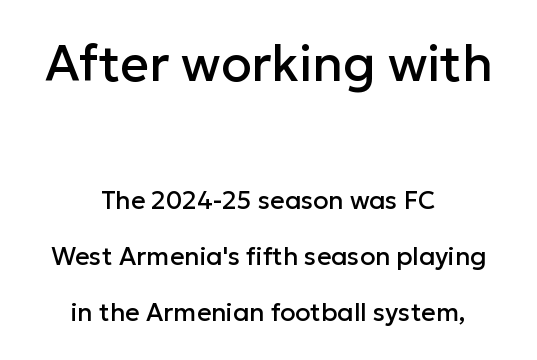
Q: Is the text italic (slanted)? A: No, it is upright.
Q: Is the typeface a serif or a sans-serif typeface? A: Sans-serif.
Q: Is the text underlined? A: No.
Q: How is the paragraph aligned? A: Centered.
Q: Is the spacing between letters normal or unusually wide? A: Normal.
Q: Is the spacing between lines tight, normal or loose? A: Loose.
Q: Which block of text is set in a larger size, the first (top) or the second (bottom)? A: The first (top) one.
Q: Width (condensed, normal, or wide)? A: Normal.
Q: Stroke contrast? A: Low.
Q: x-height? A: Medium.
Q: Monospaced? A: No.
